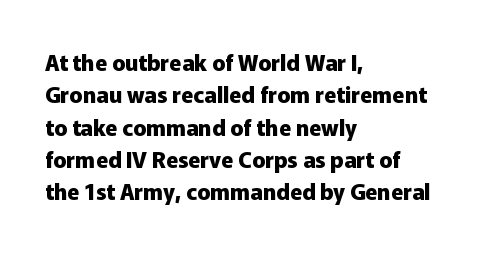
{"italic": "no", "bold": "yes", "underline": "no", "align": "left", "line_spacing": "normal", "line_spacing_ratio": 1.47, "letter_spacing": "normal", "letter_spacing_em": 0.0, "glyph_px": 22}
